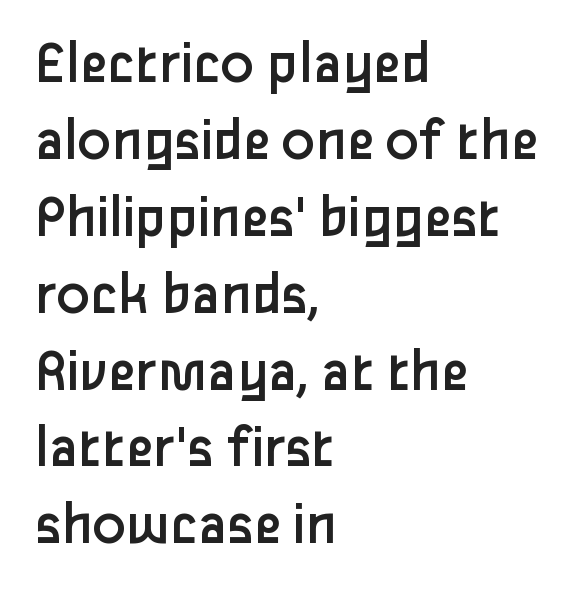
Q: Is the text bold? A: No.
Q: Is the text italic (slanted)? A: No, it is upright.
Q: Is the typeface a serif or a sans-serif typeface? A: Sans-serif.
Q: Is the text underlined? A: No.
Q: How is the paragraph aligned? A: Left-aligned.
Q: Is the spacing between letters normal or unusually wide? A: Normal.
Q: Width (condensed, normal, or wide)? A: Normal.
Q: Stroke contrast? A: Low.
Q: x-height? A: Medium.
Q: Monospaced? A: No.
